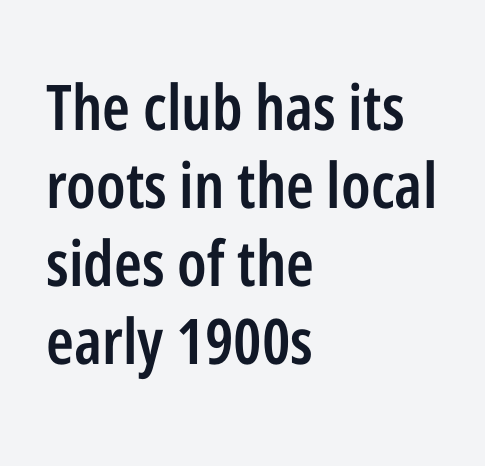
The image shows 63 px semibold, condensed sans-serif type, upright; set left-aligned, line spacing 1.24x, normal letter spacing, not underlined; low stroke contrast and a medium x-height.
